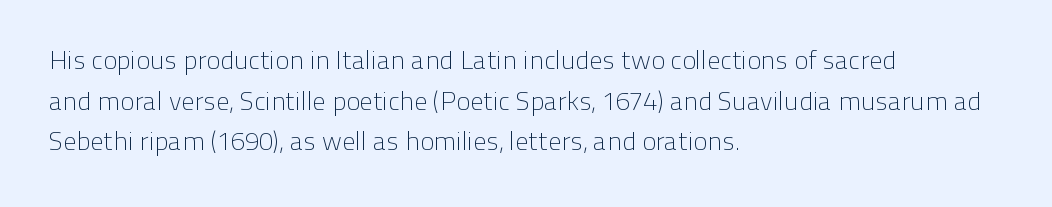
The zone under the glyphs is completely vacant. Letters have the restrained weight of plain body copy at most. Line beginnings align vertically; line endings do not. The gaps between neighbouring characters are ordinary and unremarkable.
